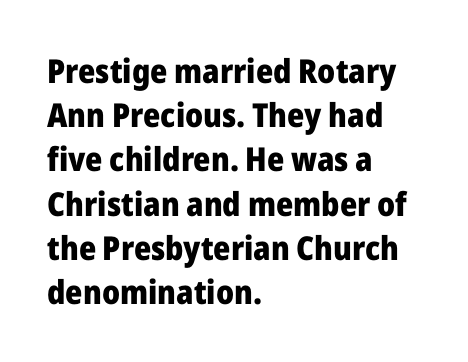
Q: Is the text bold? A: Yes.
Q: Is the text italic (slanted)? A: No, it is upright.
Q: Is the typeface a serif or a sans-serif typeface? A: Sans-serif.
Q: Is the text underlined? A: No.
Q: How is the paragraph aligned? A: Left-aligned.
Q: Is the spacing between letters normal or unusually wide? A: Normal.
Q: Is the spacing between lines tight, normal or loose? A: Normal.
Q: Width (condensed, normal, or wide)? A: Normal.
Q: Stroke contrast? A: Low.
Q: x-height? A: Medium.
Q: Monospaced? A: No.
